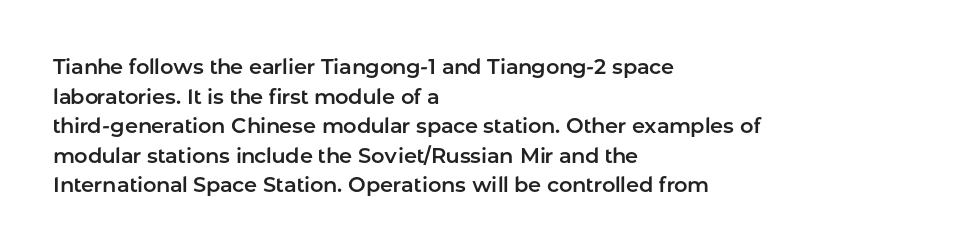
The image shows 21 px text type, upright; set left-aligned, normal line spacing (1.41x), normal letter spacing, not underlined.
